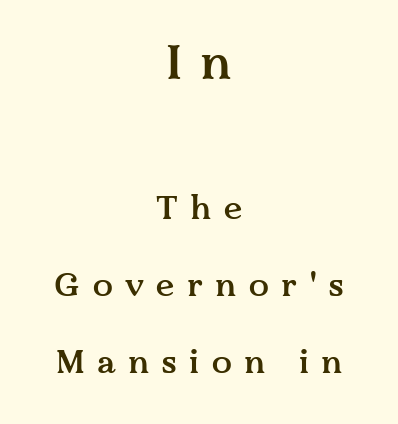
The image shows 49 px semibold serif type, upright; set centered, loose line spacing (2.33x), unusually wide letter spacing (+0.38 em), not underlined; the first (top) block is 1.48x larger; medium stroke contrast and a medium x-height.
